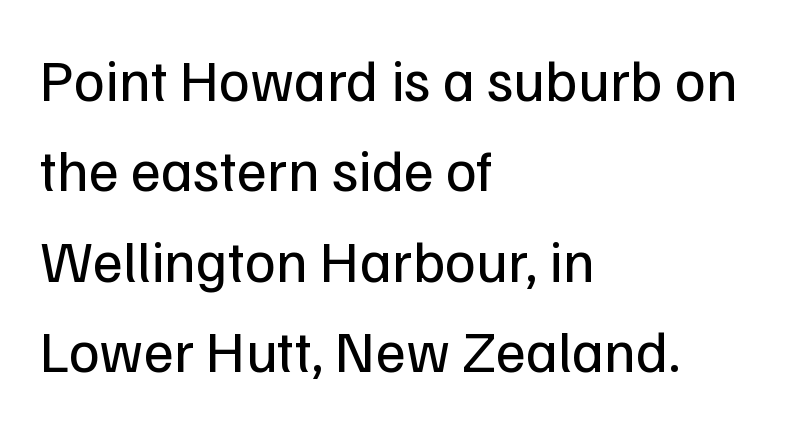
{"serif": "no", "italic": "no", "bold": "no", "weight": "regular", "width": "normal", "stroke_contrast": "low", "x_height": "medium", "monospaced": "no", "underline": "no", "align": "left", "line_spacing": "normal", "line_spacing_ratio": 1.53, "letter_spacing": "normal", "letter_spacing_em": 0.0, "glyph_px": 59}
